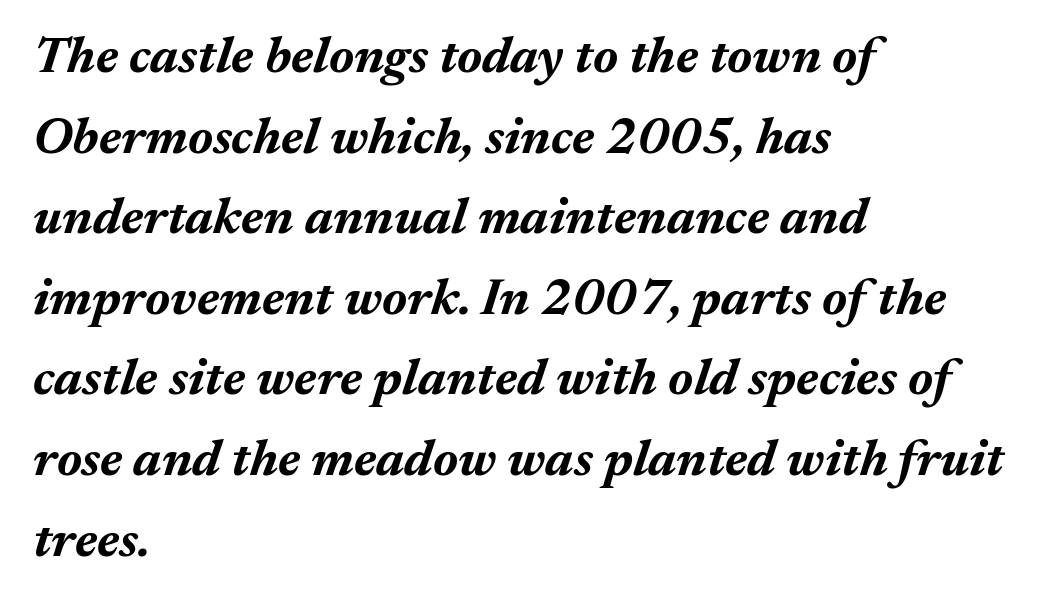
{"italic": "yes", "lean": "right", "slant_degrees": 17, "bold": "yes", "weight": "bold", "width": "normal", "stroke_contrast": "medium", "x_height": "medium", "monospaced": "no", "underline": "no", "align": "left", "line_spacing": "normal", "line_spacing_ratio": 1.55, "letter_spacing": "normal", "letter_spacing_em": 0.0, "glyph_px": 52}
